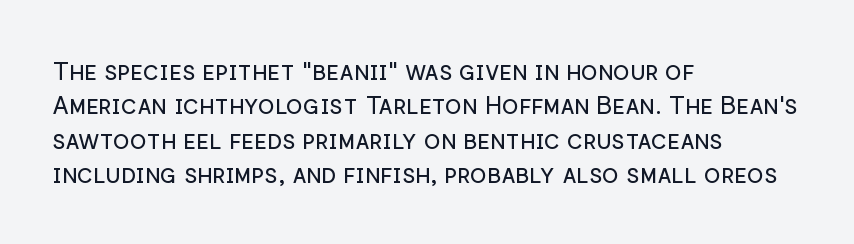
Q: Is the text bold? A: No.
Q: Is the text italic (slanted)? A: No, it is upright.
Q: Is the text underlined? A: No.
Q: How is the paragraph aligned? A: Left-aligned.
Q: Is the spacing between letters normal or unusually wide? A: Normal.
Q: Is the spacing between lines tight, normal or loose? A: Normal.
